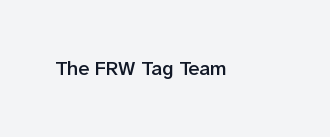
The image shows 20 px text type, upright; set normal letter spacing, not underlined.
